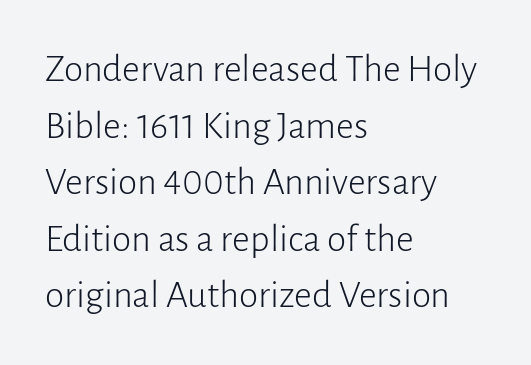
{"serif": "no", "italic": "no", "bold": "no", "weight": "light", "width": "normal", "stroke_contrast": "low", "x_height": "medium", "monospaced": "no", "underline": "no", "align": "left", "line_spacing": "normal", "line_spacing_ratio": 1.45, "letter_spacing": "normal", "letter_spacing_em": 0.0, "glyph_px": 39}
